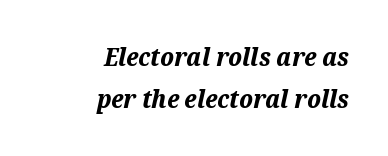
Each word holds together tightly as a unit, with standard inter-letter gaps. What's the leading like? Ordinary, nothing unusual. Honestly, there is no underline to notice here at all. Set as a true bold cut, around the 700 mark. Designer's note — italics engaged.
